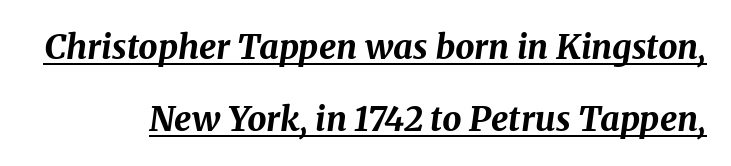
Look at the tracking — it's just the regular setting, nothing added. Spacing verdict: proportional, widths tailored to each character. Horizontal bands of white between lines are thick stripes. Heavy-handed strokes throughout: this text is bold.
